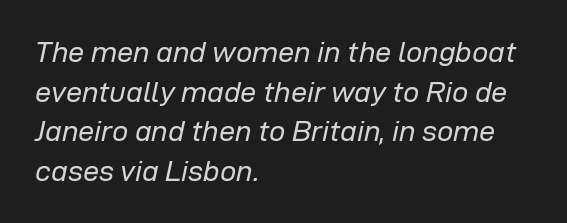
Q: Is the text bold? A: No.
Q: Is the text italic (slanted)? A: Yes, it leans right by about 12 degrees.
Q: Is the text underlined? A: No.
Q: How is the paragraph aligned? A: Left-aligned.
Q: Is the spacing between letters normal or unusually wide? A: Normal.
Q: Is the spacing between lines tight, normal or loose? A: Normal.
Q: Width (condensed, normal, or wide)? A: Normal.
Q: Stroke contrast? A: Low.
Q: x-height? A: Medium.
Q: Monospaced? A: No.
